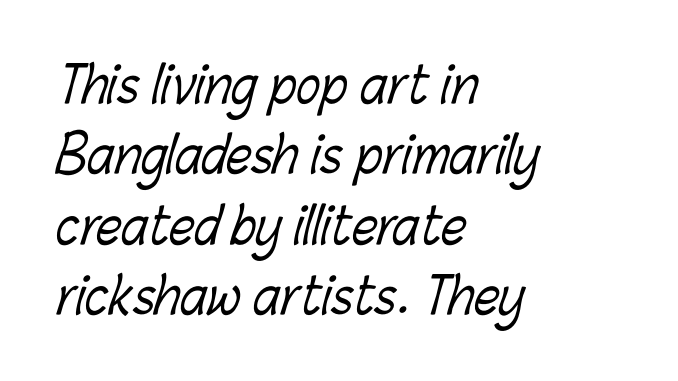
Do the characters align in a grid? No, the font is proportional. Here the glyphs are tracked normally, forming tight word shapes. Only glyphs here, with clear space below each row. Summary of vertical rhythm: regular, with standard interline spacing.
